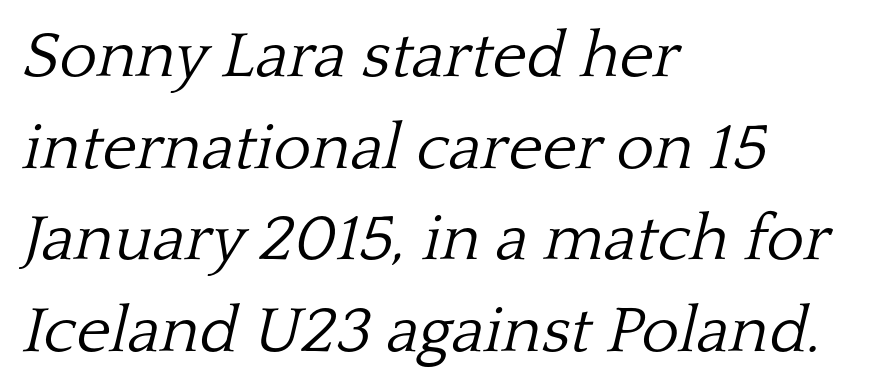
Rule under the text: the space is simply empty. The rendering anchors every line to the left-hand side. Quick note: italic. The space between consecutive lines is moderate.
